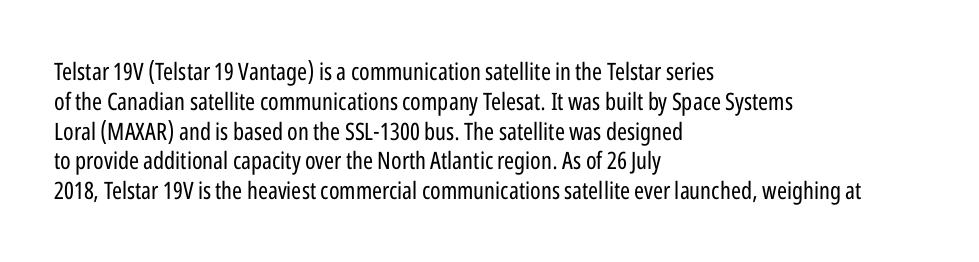
{"italic": "no", "bold": "no", "underline": "no", "align": "left", "line_spacing_ratio": 1.24, "letter_spacing": "normal", "letter_spacing_em": 0.0, "glyph_px": 24}
